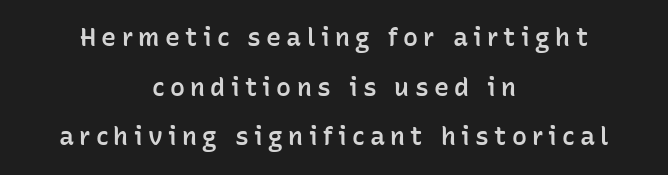
{"italic": "no", "bold": "semi", "underline": "no", "align": "center", "line_spacing": "loose", "line_spacing_ratio": 1.99, "letter_spacing": "wide", "letter_spacing_em": 0.21, "glyph_px": 25}
